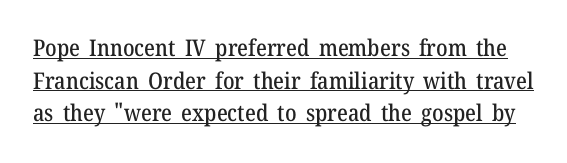
{"italic": "no", "underline": "yes", "line_spacing": "normal", "line_spacing_ratio": 1.42, "letter_spacing": "normal", "letter_spacing_em": 0.0, "glyph_px": 23}
